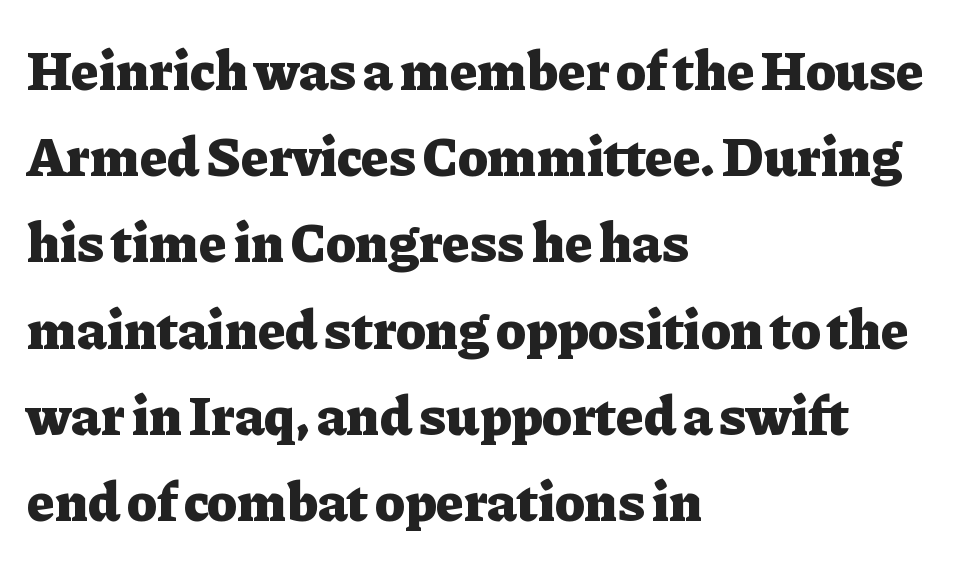
Do the letters lean? They stand straight. This sample is left-justified, so line endings fall wherever the words run out. The space beneath each line is pristine and unruled. Proportional: the letters do not fall into vertical columns. The characters display serif detailing at their extremities. Does the leading feel generous? No, just average.
